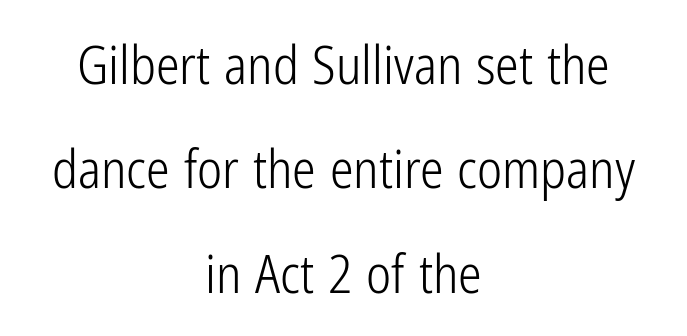
{"serif": "no", "italic": "no", "bold": "no", "weight": "light", "width": "condensed", "stroke_contrast": "low", "x_height": "medium", "monospaced": "no", "underline": "no", "align": "center", "line_spacing": "loose", "line_spacing_ratio": 1.97, "letter_spacing": "normal", "letter_spacing_em": 0.0, "glyph_px": 53}
